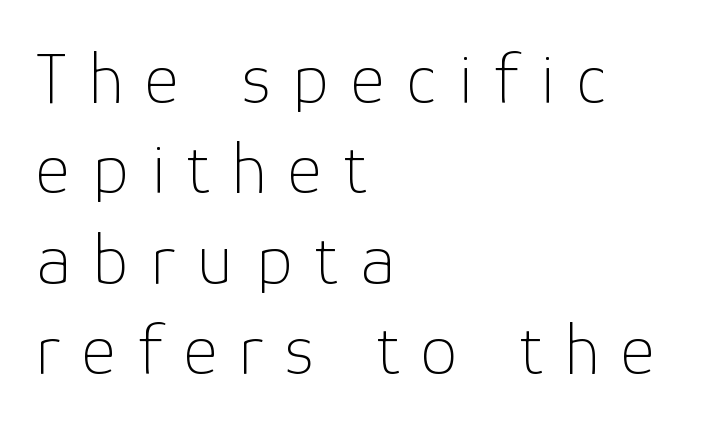
Think standard paragraph weight, or any step lighter than that. Is the letter spacing exaggerated? Yes — the characters are pushed far apart. Each line starts at the same left margin while the right side varies. The typeface chosen for these lines omits serifs. Ordinary non-slanted type is in use.
